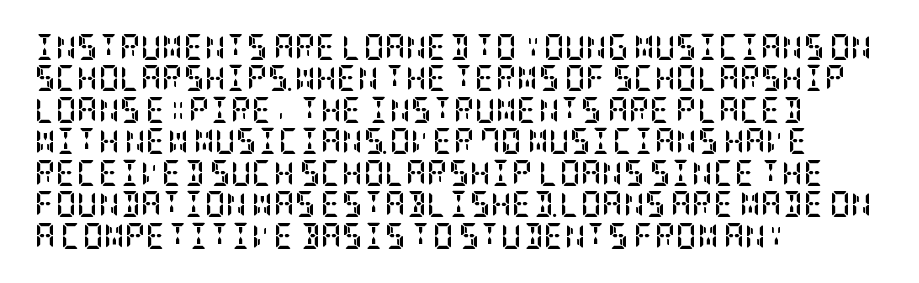
{"italic": "no", "bold": "yes", "underline": "no", "align": "left", "line_spacing_ratio": 1.21, "letter_spacing": "normal", "letter_spacing_em": 0.0, "glyph_px": 26}
